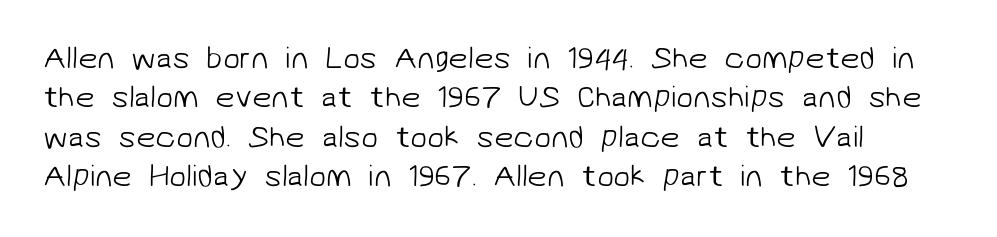
The image shows 31 px light sans-serif type; set normal line spacing (1.27x), normal letter spacing, not underlined; low stroke contrast and a medium x-height.
